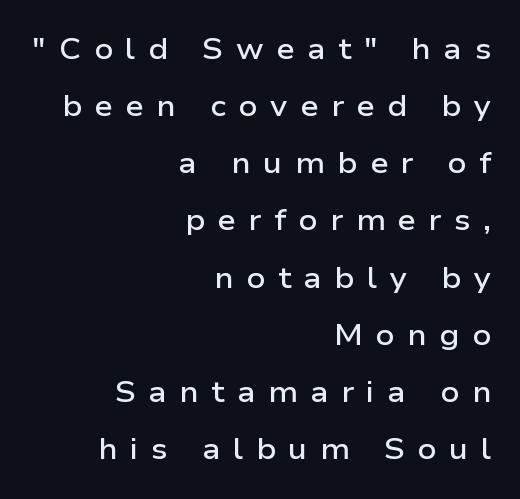
The image shows 29 px semibold, wide sans-serif type, upright; set right-aligned, loose line spacing (1.97x), unusually wide letter spacing (+0.44 em), not underlined; low stroke contrast and a medium x-height.
